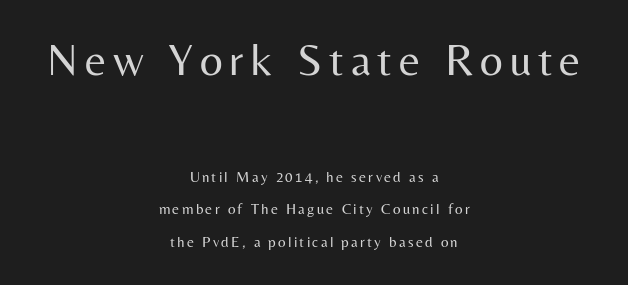
Q: Is the text bold? A: No.
Q: Is the text italic (slanted)? A: No, it is upright.
Q: Is the typeface a serif or a sans-serif typeface? A: Sans-serif.
Q: Is the text underlined? A: No.
Q: How is the paragraph aligned? A: Centered.
Q: Is the spacing between lines tight, normal or loose? A: Loose.
Q: Which block of text is set in a larger size, the first (top) or the second (bottom)? A: The first (top) one.
Q: Width (condensed, normal, or wide)? A: Normal.
Q: Stroke contrast? A: Medium.
Q: x-height? A: Medium.
Q: Monospaced? A: No.
